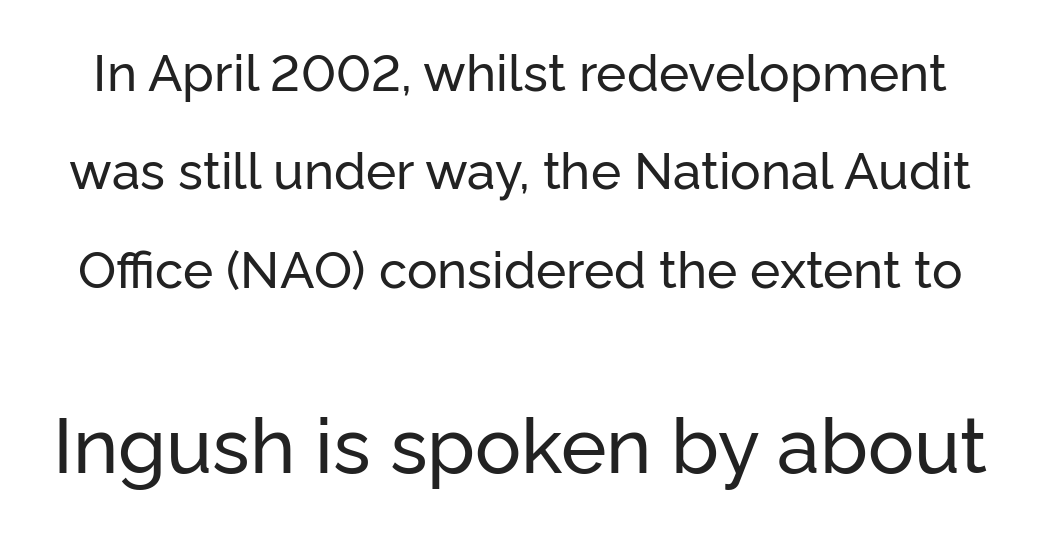
Q: Is the text italic (slanted)? A: No, it is upright.
Q: Is the typeface a serif or a sans-serif typeface? A: Sans-serif.
Q: Is the text underlined? A: No.
Q: Is the spacing between letters normal or unusually wide? A: Normal.
Q: Is the spacing between lines tight, normal or loose? A: Loose.
Q: Which block of text is set in a larger size, the first (top) or the second (bottom)? A: The second (bottom) one.
Q: Width (condensed, normal, or wide)? A: Normal.
Q: Stroke contrast? A: Low.
Q: x-height? A: Medium.
Q: Monospaced? A: No.
